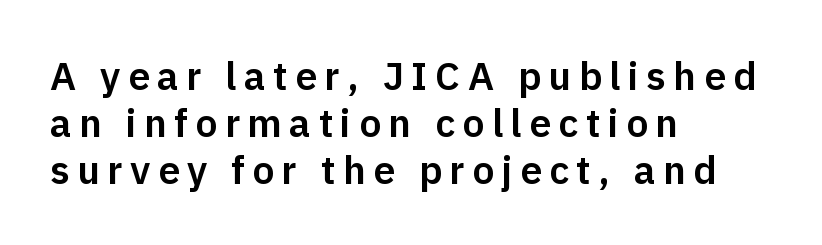
The foot of each line stays bare and open. Looks like regular typesetting: each glyph gets only the width it needs. Which margin do the lines hug? The left one — the right edge is uneven. Does the lettering tilt? It doesn't — this is upright. Regarding serifs, this sample does without them.
